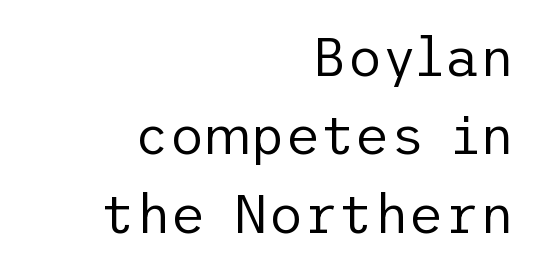
{"serif": "no", "italic": "no", "bold": "no", "weight": "regular", "width": "normal", "stroke_contrast": "low", "x_height": "medium", "underline": "no", "align": "right", "line_spacing": "normal", "line_spacing_ratio": 1.45, "letter_spacing": "normal", "letter_spacing_em": 0.0, "glyph_px": 54}
